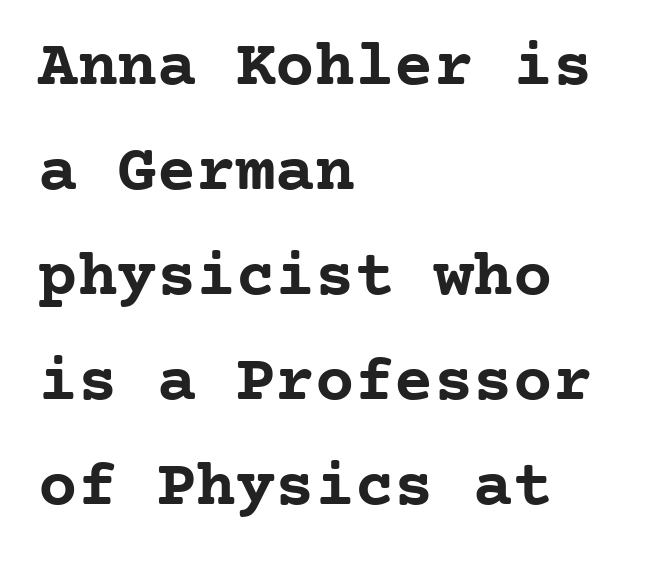
The image shows 66 px semibold serif type, upright, monospaced; set left-aligned, normal line spacing (1.59x), normal letter spacing, not underlined; low stroke contrast and a medium x-height.
